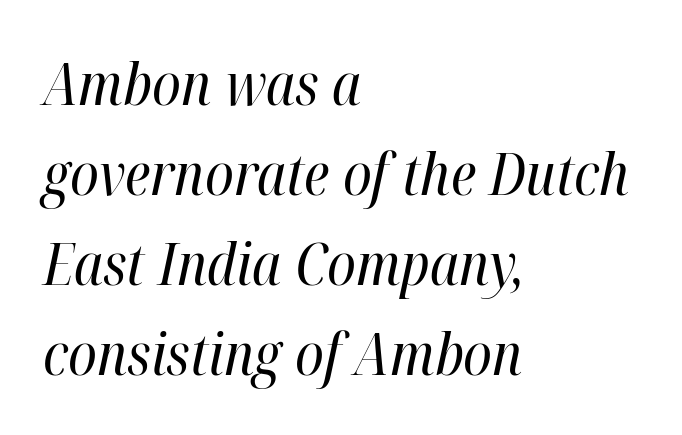
{"italic": "yes", "lean": "right", "slant_degrees": 12, "bold": "no", "weight": "regular", "width": "condensed", "stroke_contrast": "high", "x_height": "medium", "monospaced": "no", "underline": "no", "align": "left", "line_spacing": "normal", "line_spacing_ratio": 1.55, "letter_spacing": "normal", "letter_spacing_em": 0.0, "glyph_px": 58}
